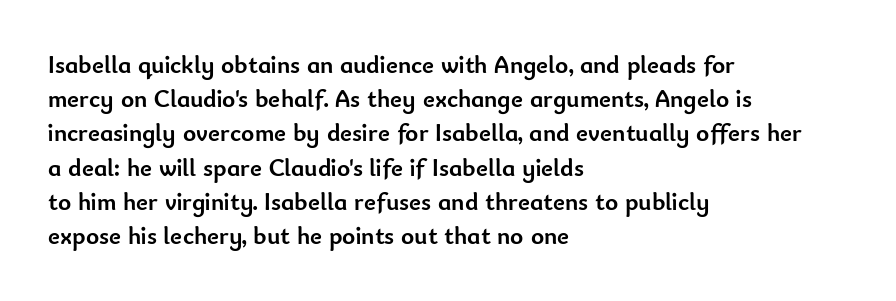
The image shows 25 px bold type, upright; set left-aligned, normal line spacing (1.37x), normal letter spacing, not underlined.
